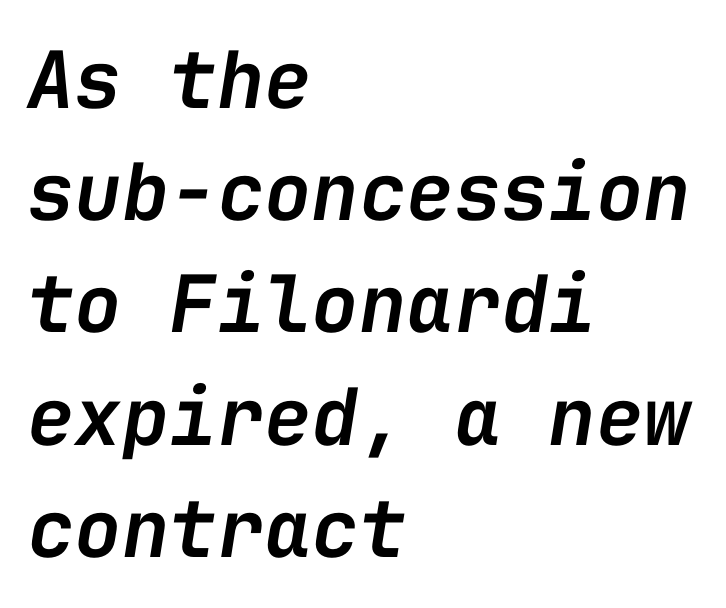
The image shows 79 px semibold type, italic (leaning right), monospaced; set left-aligned, normal line spacing (1.42x), normal letter spacing, not underlined; low stroke contrast and a medium x-height.
